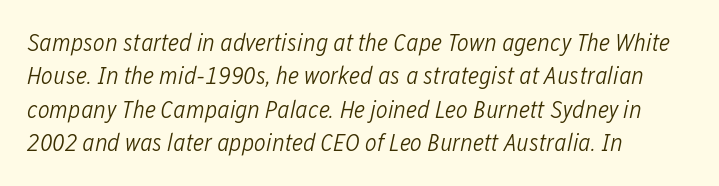
The image shows 25 px text type, italic (leaning right); set left-aligned, normal line spacing (1.34x), normal letter spacing, not underlined.
